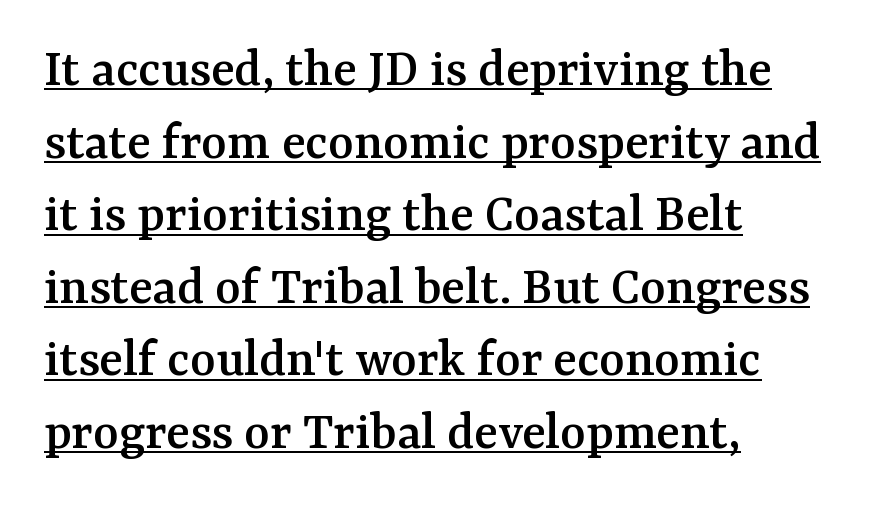
Q: Is the text italic (slanted)? A: No, it is upright.
Q: Is the typeface a serif or a sans-serif typeface? A: Serif.
Q: Is the text underlined? A: Yes.
Q: How is the paragraph aligned? A: Left-aligned.
Q: Is the spacing between letters normal or unusually wide? A: Normal.
Q: Is the spacing between lines tight, normal or loose? A: Normal.
Q: Width (condensed, normal, or wide)? A: Normal.
Q: Stroke contrast? A: Medium.
Q: x-height? A: Medium.
Q: Monospaced? A: No.
